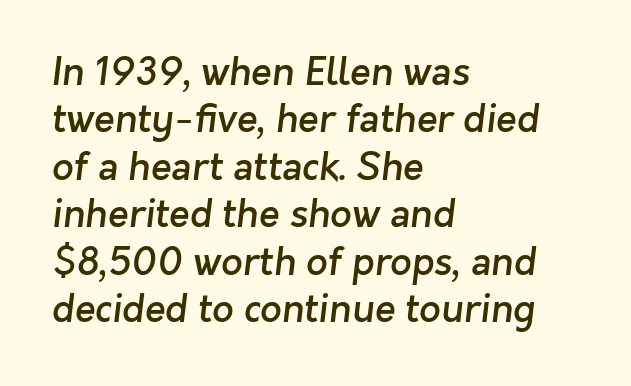
{"serif": "no", "bold": "semi", "weight": "semibold", "width": "normal", "stroke_contrast": "low", "x_height": "medium", "monospaced": "no", "underline": "no", "align": "left", "line_spacing": "normal", "line_spacing_ratio": 1.25, "letter_spacing": "normal", "letter_spacing_em": 0.0, "glyph_px": 38}
